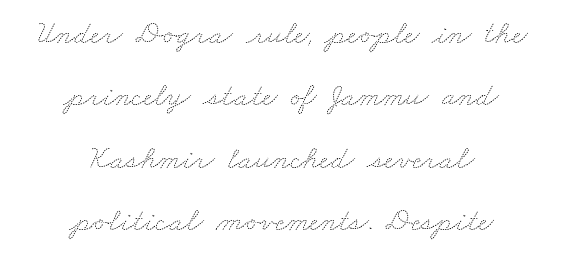
The image shows 32 px thin, wide type; set centered, loose line spacing (1.95x), normal letter spacing, not underlined; medium stroke contrast and a small x-height.
